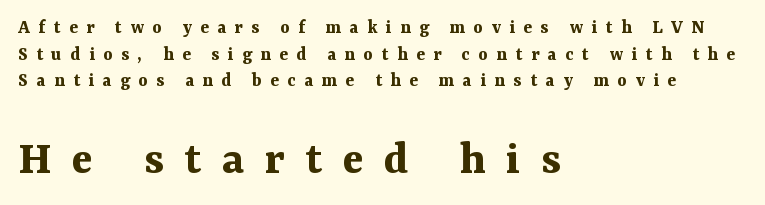
Every letter is thick-stroked: bold, no question. Examine the stroke ends and you'll spot serifs. Honestly, there is no underline to notice here at all. Is this a fixed-width face? No — the glyphs have proportional, varying widths. Which margin do the lines hug? The left one — the right edge is uneven. Size contrast runs from small at the top to large at the bottom.
